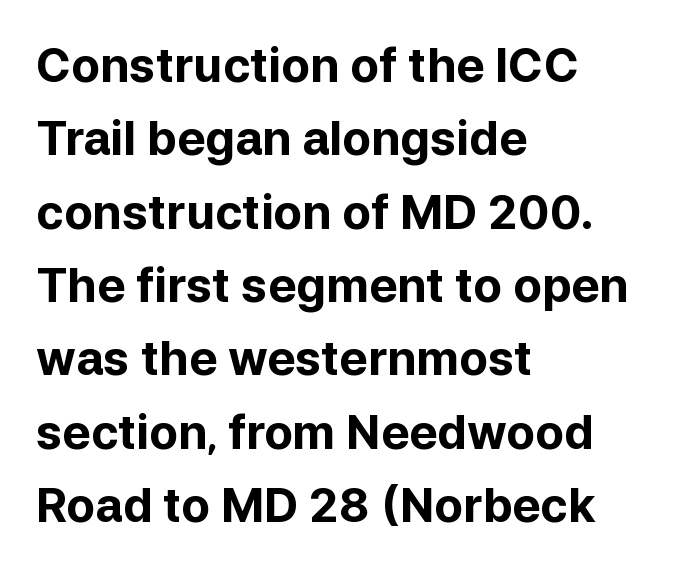
{"serif": "no", "italic": "no", "bold": "yes", "weight": "bold", "width": "normal", "stroke_contrast": "low", "x_height": "medium", "monospaced": "no", "underline": "no", "align": "left", "line_spacing": "normal", "line_spacing_ratio": 1.56, "letter_spacing": "normal", "letter_spacing_em": 0.0, "glyph_px": 47}
